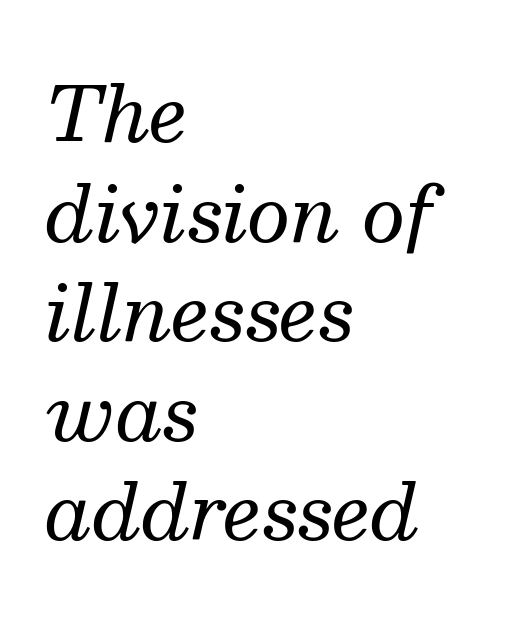
Q: Is the text bold? A: No.
Q: Is the text italic (slanted)? A: Yes, it leans right by about 13 degrees.
Q: Is the typeface a serif or a sans-serif typeface? A: Serif.
Q: Is the text underlined? A: No.
Q: How is the paragraph aligned? A: Left-aligned.
Q: Is the spacing between letters normal or unusually wide? A: Normal.
Q: Is the spacing between lines tight, normal or loose? A: Normal.
Q: Width (condensed, normal, or wide)? A: Normal.
Q: Stroke contrast? A: Medium.
Q: x-height? A: Medium.
Q: Monospaced? A: No.
